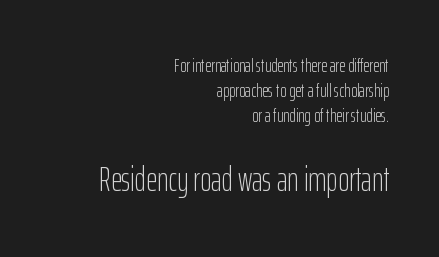
The image shows 34 px light, condensed sans-serif type, upright; set right-aligned, normal line spacing (1.32x), normal letter spacing, not underlined; the second (bottom) block is 1.79x larger; low stroke contrast and a medium x-height.
